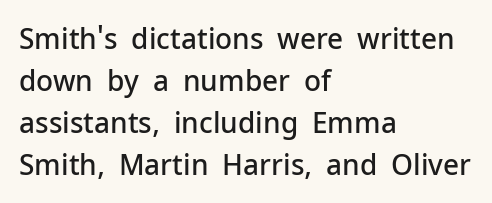
Q: Is the text bold? A: Semi-bold.
Q: Is the text italic (slanted)? A: No, it is upright.
Q: Is the typeface a serif or a sans-serif typeface? A: Sans-serif.
Q: Is the text underlined? A: No.
Q: How is the paragraph aligned? A: Left-aligned.
Q: Is the spacing between letters normal or unusually wide? A: Normal.
Q: Is the spacing between lines tight, normal or loose? A: Normal.
Q: Width (condensed, normal, or wide)? A: Normal.
Q: Stroke contrast? A: Low.
Q: x-height? A: Medium.
Q: Monospaced? A: No.
